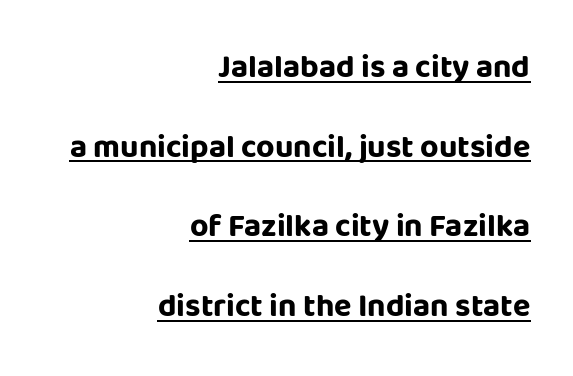
The image shows 32 px bold sans-serif type, upright; set right-aligned, loose line spacing (2.49x), normal letter spacing, underlined; low stroke contrast and a large x-height.
